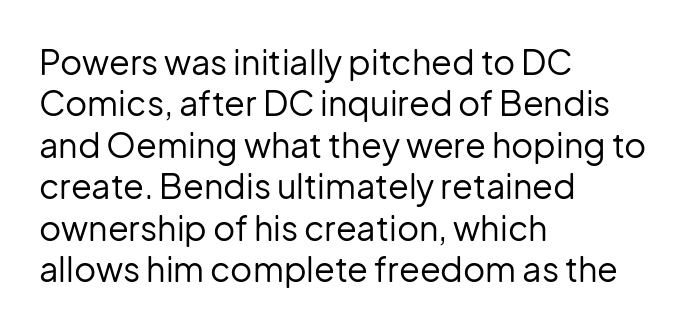
Heaviness? Minimal to ordinary, like unemphasized prose. Grotesque or geometric, the face here clearly has no serifs. Is there any slant? The stems are plumb. The glyphs are unaccompanied by any horizontal stroke below them. A typesetter would call this zero additional tracking.
